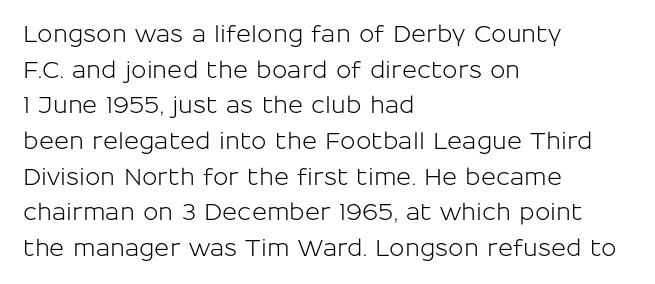
The image shows 23 px text type, upright; set left-aligned, normal line spacing (1.55x), normal letter spacing, not underlined.
